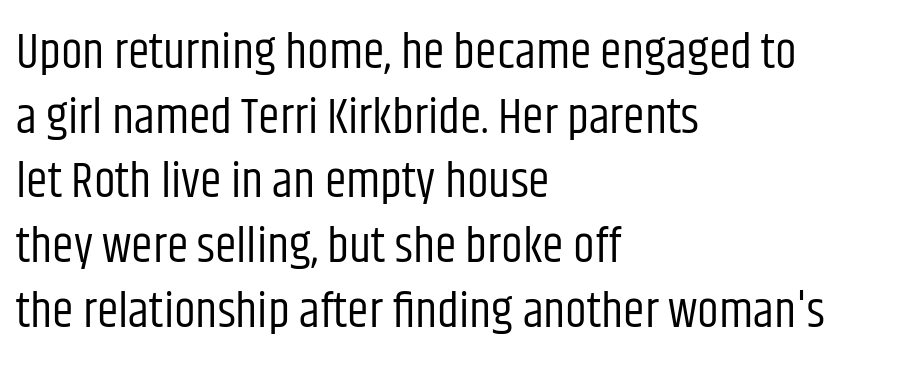
{"serif": "no", "italic": "no", "bold": "no", "weight": "regular", "width": "condensed", "stroke_contrast": "low", "x_height": "large", "monospaced": "no", "underline": "no", "align": "left", "line_spacing": "normal", "line_spacing_ratio": 1.32, "letter_spacing": "normal", "letter_spacing_em": 0.0, "glyph_px": 49}
